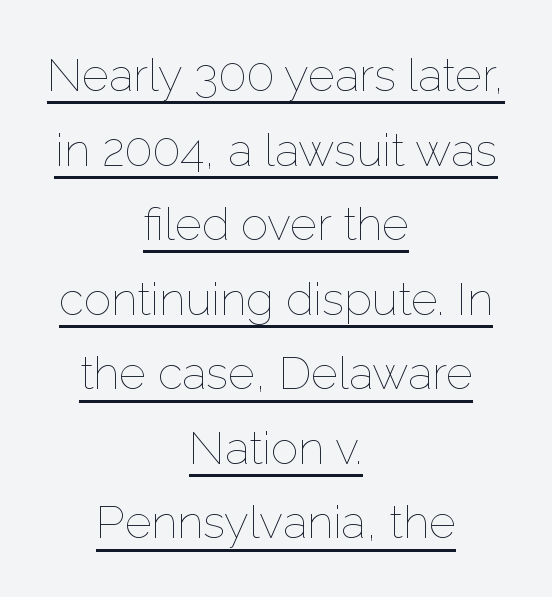
Q: Is the text bold? A: No.
Q: Is the text italic (slanted)? A: No, it is upright.
Q: Is the text underlined? A: Yes.
Q: How is the paragraph aligned? A: Centered.
Q: Is the spacing between letters normal or unusually wide? A: Normal.
Q: Is the spacing between lines tight, normal or loose? A: Normal.
Q: Width (condensed, normal, or wide)? A: Normal.
Q: Stroke contrast? A: Low.
Q: x-height? A: Medium.
Q: Monospaced? A: No.
